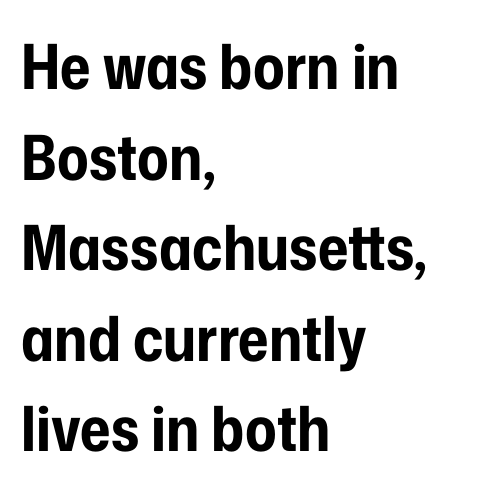
{"serif": "no", "italic": "no", "bold": "yes", "weight": "bold", "width": "condensed", "stroke_contrast": "low", "x_height": "medium", "monospaced": "no", "underline": "no", "align": "left", "line_spacing": "normal", "line_spacing_ratio": 1.46, "letter_spacing": "normal", "letter_spacing_em": 0.0, "glyph_px": 62}
